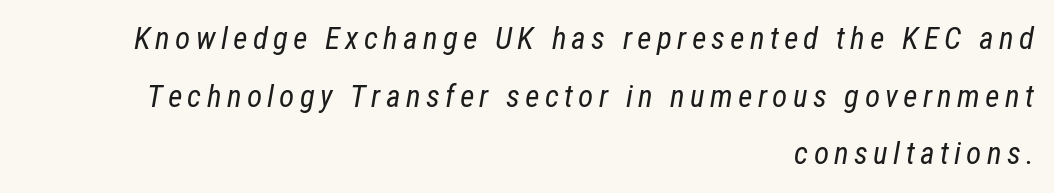
Q: Is the text bold? A: No.
Q: Is the text italic (slanted)? A: Yes, it leans right by about 12 degrees.
Q: Is the text underlined? A: No.
Q: How is the paragraph aligned? A: Right-aligned.
Q: Width (condensed, normal, or wide)? A: Condensed.
Q: Stroke contrast? A: Low.
Q: x-height? A: Medium.
Q: Monospaced? A: No.
